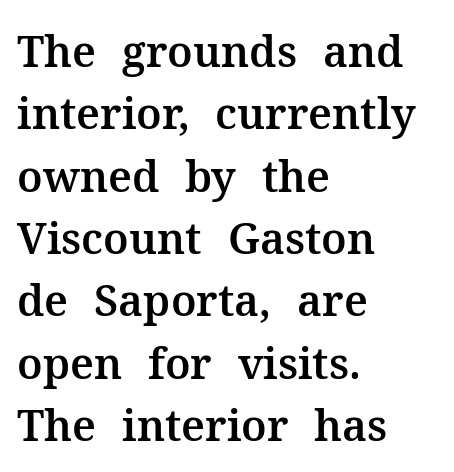
{"serif": "yes", "italic": "no", "width": "normal", "stroke_contrast": "medium", "x_height": "medium", "monospaced": "no", "underline": "no", "align": "left", "line_spacing": "normal", "line_spacing_ratio": 1.45, "letter_spacing": "normal", "letter_spacing_em": 0.0, "glyph_px": 43}
